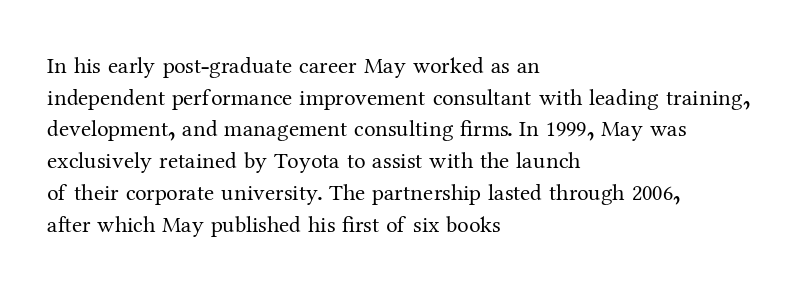
{"italic": "no", "bold": "no", "underline": "no", "align": "left", "line_spacing": "normal", "line_spacing_ratio": 1.38, "letter_spacing": "normal", "letter_spacing_em": 0.0, "glyph_px": 23}
